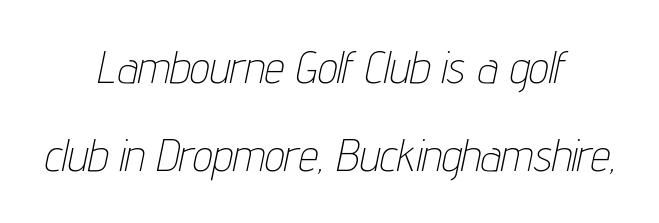
The image shows 44 px thin, condensed type, italic (leaning right); set centered, loose line spacing (2.01x), normal letter spacing, not underlined; low stroke contrast and a medium x-height.
